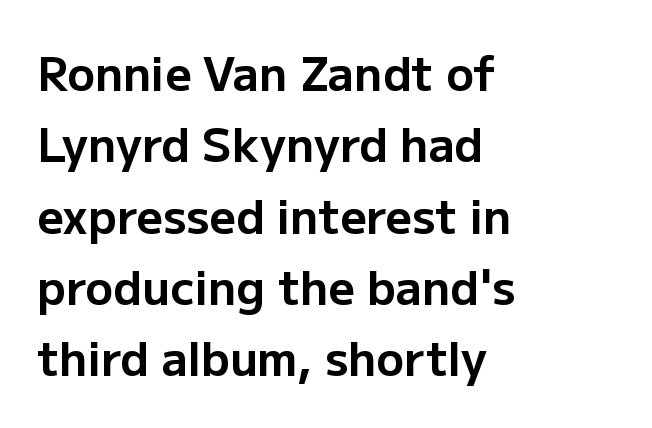
{"serif": "no", "italic": "no", "bold": "yes", "weight": "bold", "width": "normal", "stroke_contrast": "low", "x_height": "medium", "monospaced": "no", "underline": "no", "align": "left", "line_spacing": "normal", "line_spacing_ratio": 1.55, "letter_spacing": "normal", "letter_spacing_em": 0.0, "glyph_px": 46}
